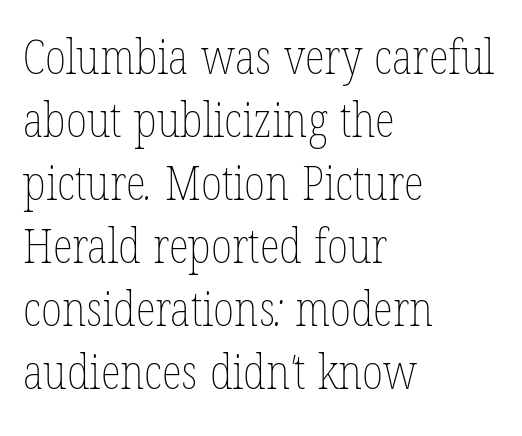
The gaps between neighbouring characters are ordinary and unremarkable. You could not count columns in this text — the font is proportionally spaced. Regular leading. Short and long lines alike share a common starting point at left. Letters rest on an invisible, unmarked baseline. The face looks like a standard text weight, possibly lighter.
